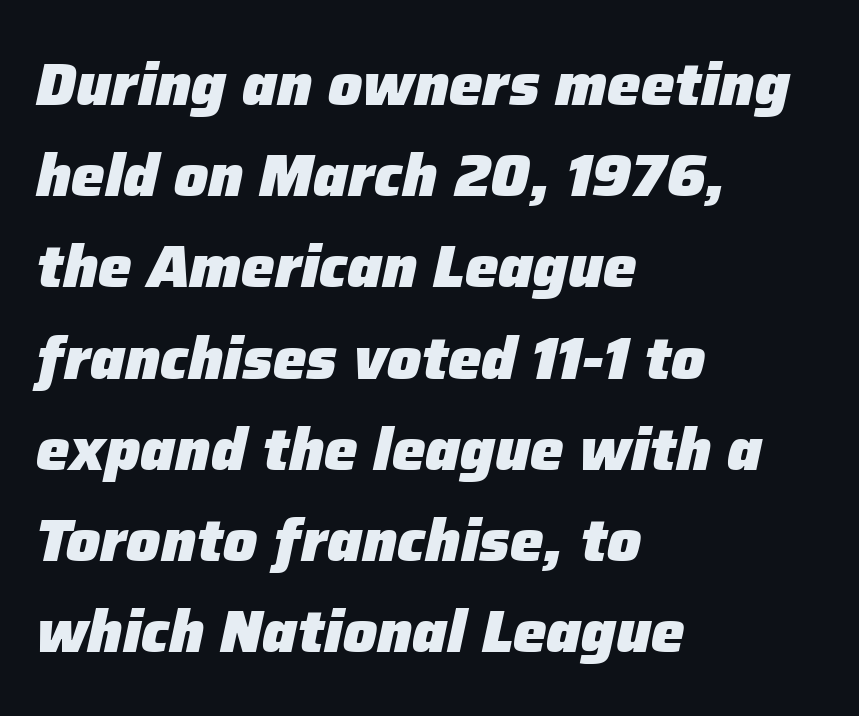
{"italic": "yes", "lean": "right", "slant_degrees": 12, "bold": "yes", "weight": "heavy", "width": "normal", "stroke_contrast": "low", "x_height": "medium", "monospaced": "no", "underline": "no", "align": "left", "line_spacing": "normal", "line_spacing_ratio": 1.52, "letter_spacing": "normal", "letter_spacing_em": 0.0, "glyph_px": 60}
